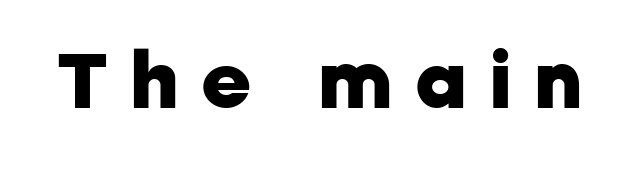
The image shows 77 px heavy sans-serif type, upright; set unusually wide letter spacing (+0.29 em), not underlined; low stroke contrast and a medium x-height.
